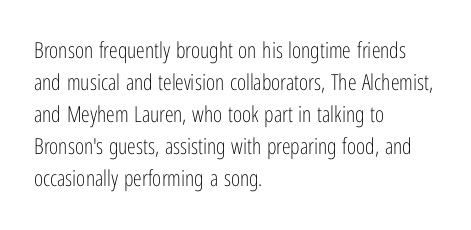
The image shows 22 px text type, upright; set left-aligned, normal line spacing (1.45x), normal letter spacing, not underlined.
